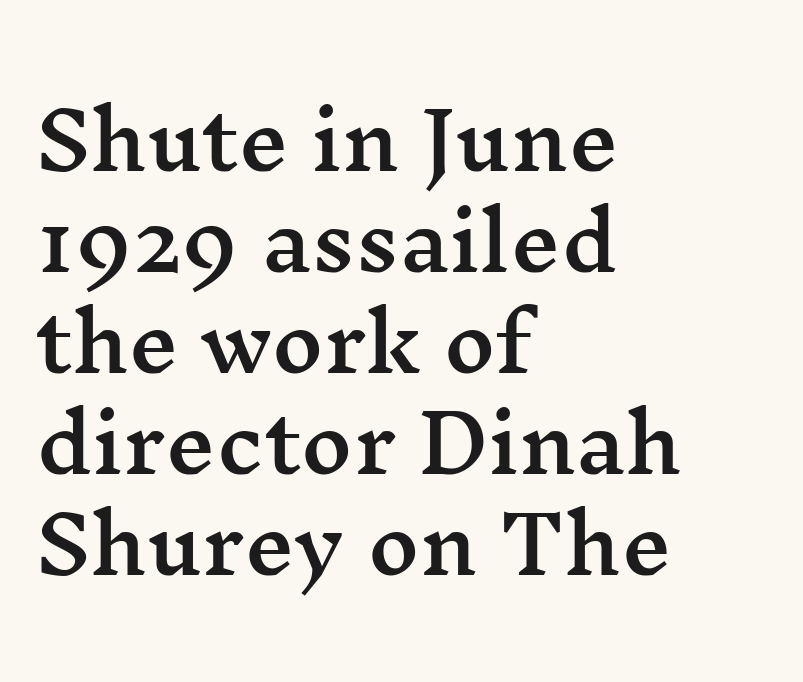
Italic? Not at all — the glyphs are vertical. The text was rendered using a seriffed face with decorative stroke endings. A typesetter would call this proportional, since set widths differ per character. Students, observe: this is what conventionally led text looks like.
